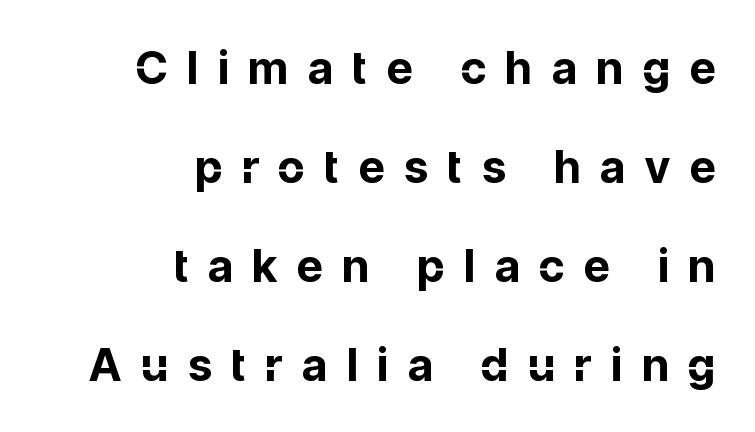
All the whitespace from short lines collects on the left. Quick note: interline space is abundant. Nope, no serifs anywhere on these letters. The strip under each line holds only bare page. The font's upright variant was chosen for this text. The sample has been set heavy, in full bold.
